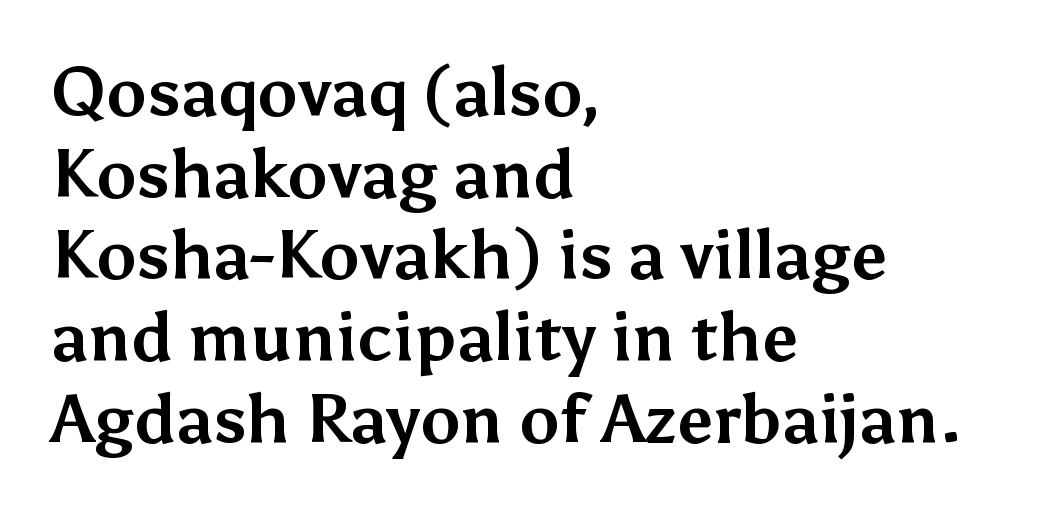
The image shows 67 px bold sans-serif type, upright; set left-aligned, line spacing 1.22x, normal letter spacing, not underlined; medium stroke contrast and a medium x-height.
